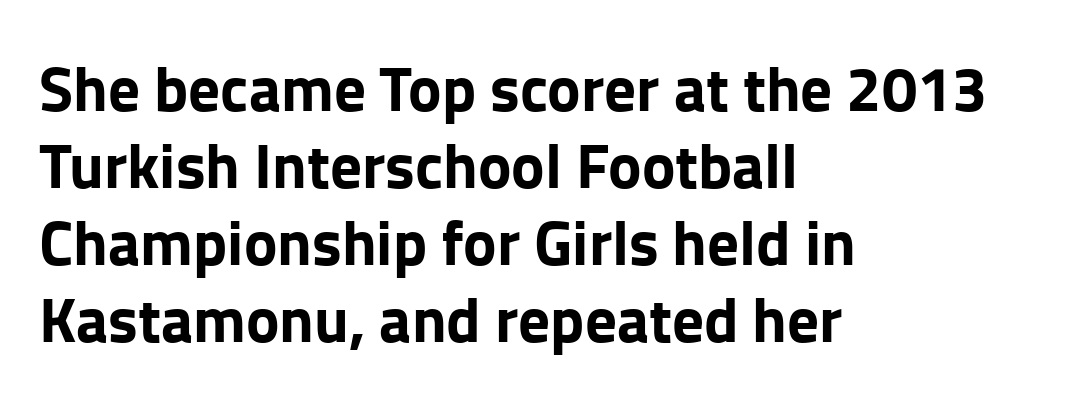
The image shows 63 px bold sans-serif type, upright; set left-aligned, line spacing 1.22x, normal letter spacing, not underlined; low stroke contrast and a medium x-height.
